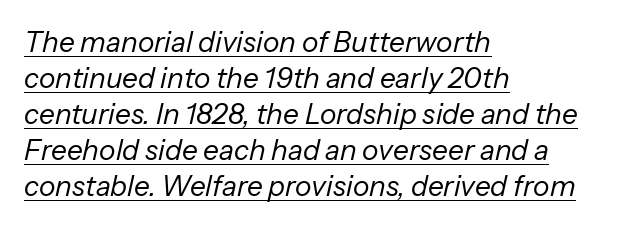
The image shows 28 px regular-weight type, italic (leaning right); set left-aligned, normal line spacing (1.29x), normal letter spacing, underlined; low stroke contrast and a medium x-height.
